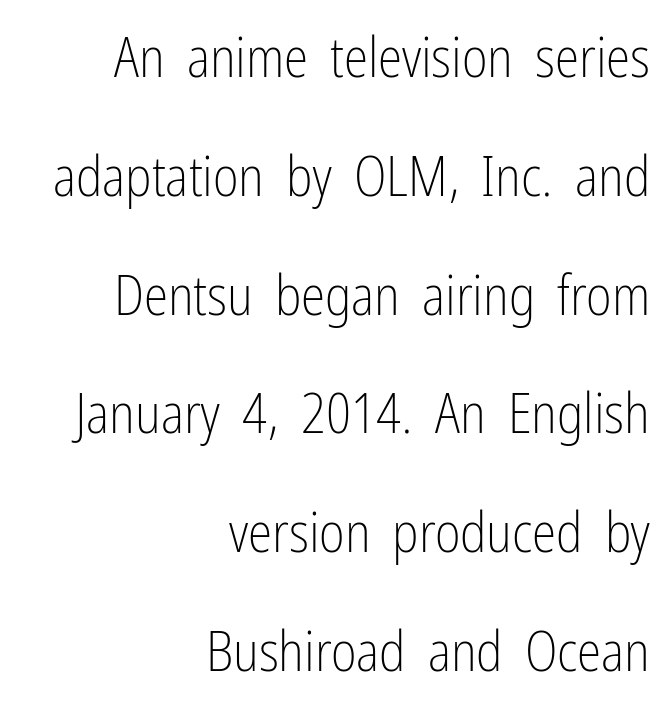
Q: Is the text bold? A: No.
Q: Is the text italic (slanted)? A: No, it is upright.
Q: Is the typeface a serif or a sans-serif typeface? A: Sans-serif.
Q: Is the text underlined? A: No.
Q: How is the paragraph aligned? A: Right-aligned.
Q: Is the spacing between letters normal or unusually wide? A: Normal.
Q: Is the spacing between lines tight, normal or loose? A: Loose.
Q: Width (condensed, normal, or wide)? A: Condensed.
Q: Stroke contrast? A: Low.
Q: x-height? A: Medium.
Q: Monospaced? A: No.
